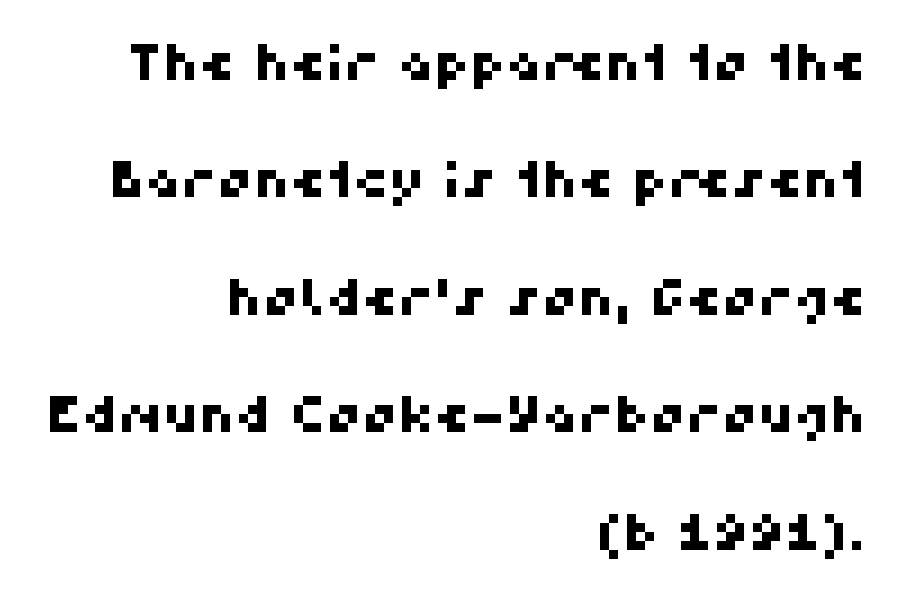
Q: Is the typeface a serif or a sans-serif typeface? A: Sans-serif.
Q: Is the text underlined? A: No.
Q: How is the paragraph aligned? A: Right-aligned.
Q: Is the spacing between letters normal or unusually wide? A: Normal.
Q: Is the spacing between lines tight, normal or loose? A: Loose.
Q: Width (condensed, normal, or wide)? A: Normal.
Q: Stroke contrast? A: High.
Q: x-height? A: Medium.
Q: Monospaced? A: No.
